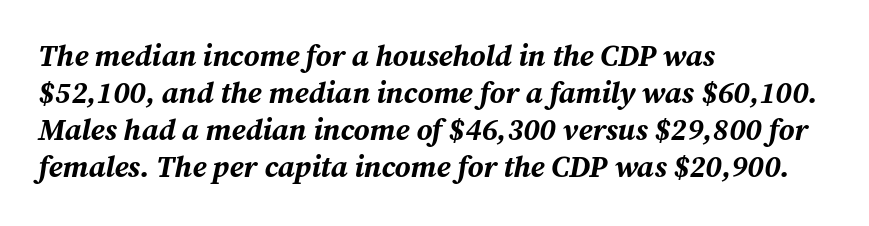
The image shows 30 px bold type, italic (leaning right); set left-aligned, line spacing 1.23x, normal letter spacing, not underlined; medium stroke contrast and a medium x-height.
